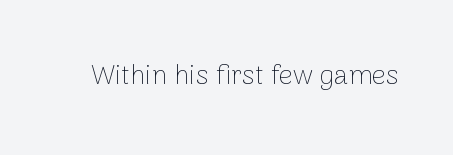
The image shows 27 px text type, upright; set normal letter spacing, not underlined.
